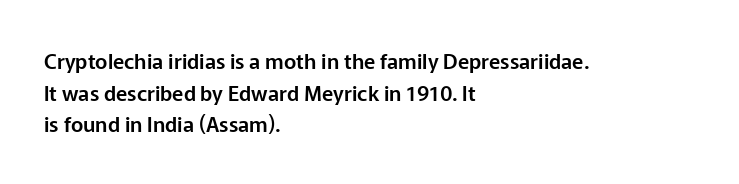
Q: Is the text italic (slanted)? A: No, it is upright.
Q: Is the text underlined? A: No.
Q: How is the paragraph aligned? A: Left-aligned.
Q: Is the spacing between letters normal or unusually wide? A: Normal.
Q: Is the spacing between lines tight, normal or loose? A: Normal.
